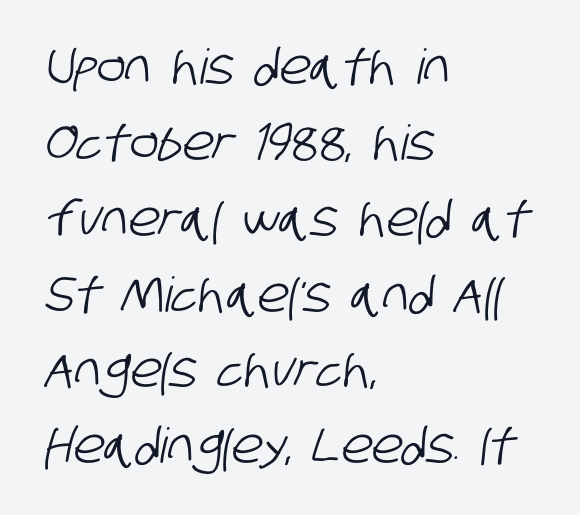
Unlike a traditional serif, this face leaves its strokes unadorned. Has an underline been added? It has not. The typesetter chose a ragged-right arrangement here. These lines are rendered in a variable-pitch font. If you measured baseline to baseline, you'd find a middling distance.
